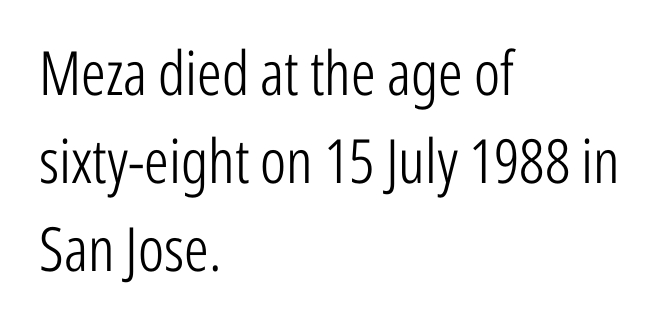
The image shows 61 px light, condensed sans-serif type, upright; set left-aligned, normal line spacing (1.44x), normal letter spacing, not underlined; low stroke contrast and a medium x-height.
